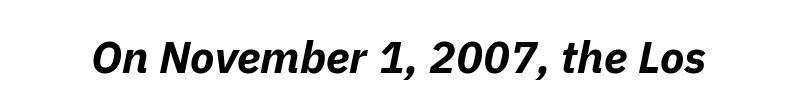
Q: Is the text bold? A: Yes.
Q: Is the text italic (slanted)? A: Yes, it leans right by about 11 degrees.
Q: Is the text underlined? A: No.
Q: Is the spacing between letters normal or unusually wide? A: Normal.
Q: Width (condensed, normal, or wide)? A: Normal.
Q: Stroke contrast? A: Low.
Q: x-height? A: Medium.
Q: Monospaced? A: No.
